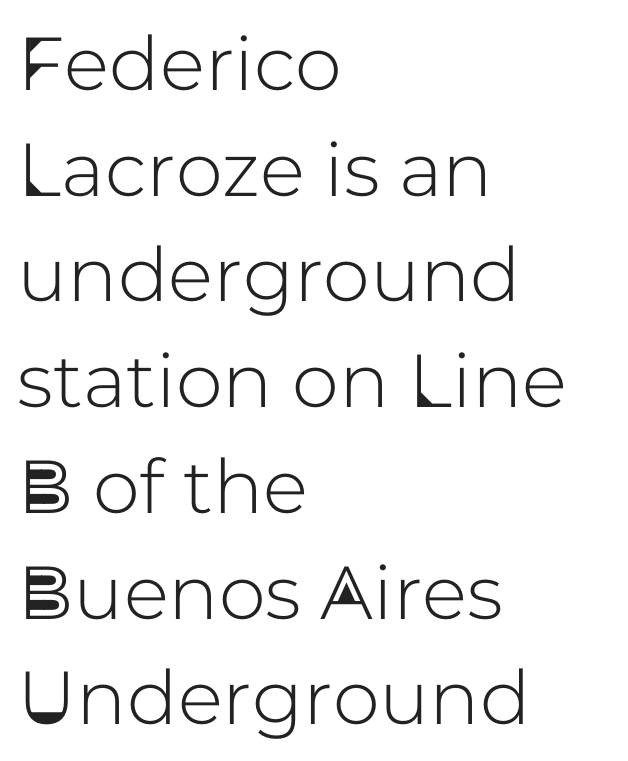
The image shows 75 px sans-serif type, upright; set left-aligned, normal line spacing (1.41x), normal letter spacing, not underlined; low stroke contrast and a medium x-height.
